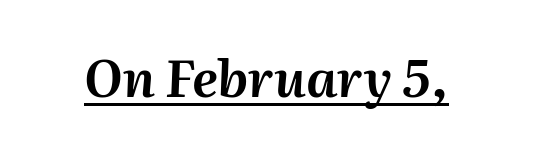
The rendering applies a slant to the glyphs. The rendering uses the underline text-decoration. These lines are rendered in a variable-pitch font. This sample uses plain, unmodified letter spacing.
